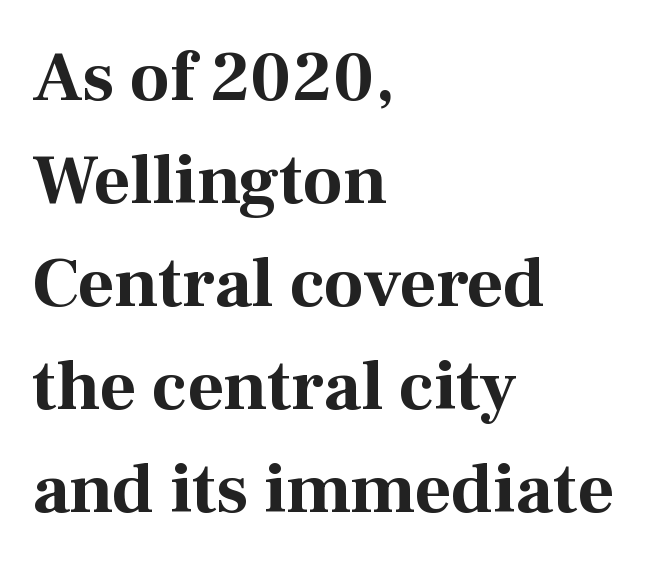
Q: Is the text bold? A: Yes.
Q: Is the text italic (slanted)? A: No, it is upright.
Q: Is the typeface a serif or a sans-serif typeface? A: Serif.
Q: Is the text underlined? A: No.
Q: How is the paragraph aligned? A: Left-aligned.
Q: Is the spacing between letters normal or unusually wide? A: Normal.
Q: Is the spacing between lines tight, normal or loose? A: Normal.
Q: Width (condensed, normal, or wide)? A: Normal.
Q: Stroke contrast? A: Medium.
Q: x-height? A: Medium.
Q: Monospaced? A: No.
